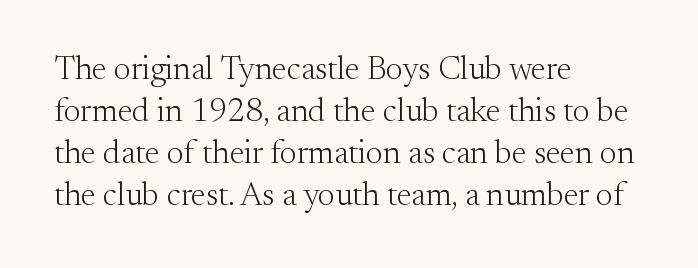
{"serif": "yes", "italic": "no", "bold": "no", "weight": "light", "width": "normal", "stroke_contrast": "medium", "x_height": "small", "monospaced": "no", "underline": "no", "align": "left", "line_spacing": "normal", "line_spacing_ratio": 1.27, "letter_spacing": "normal", "letter_spacing_em": 0.0, "glyph_px": 33}
